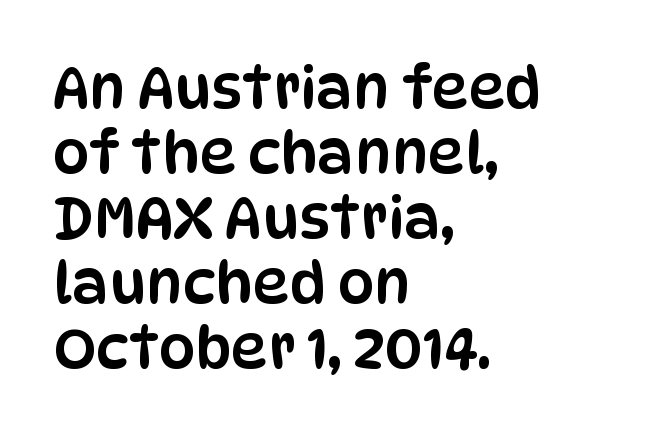
{"serif": "no", "italic": "no", "width": "condensed", "stroke_contrast": "low", "x_height": "large", "monospaced": "no", "underline": "no", "align": "left", "line_spacing": "tight", "line_spacing_ratio": 1.12, "letter_spacing": "normal", "letter_spacing_em": 0.0, "glyph_px": 58}
